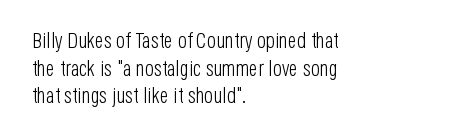
Q: Is the text bold? A: No.
Q: Is the text italic (slanted)? A: No, it is upright.
Q: Is the text underlined? A: No.
Q: How is the paragraph aligned? A: Left-aligned.
Q: Is the spacing between letters normal or unusually wide? A: Normal.
Q: Is the spacing between lines tight, normal or loose? A: Normal.
